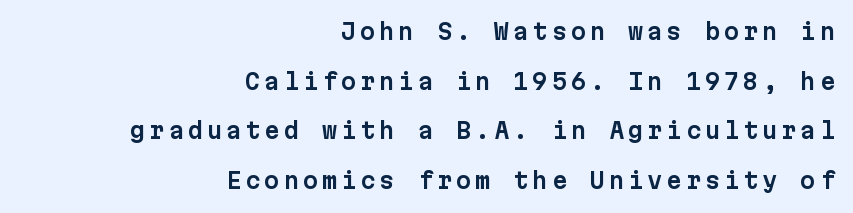
The image shows 22 px text type, upright; set right-aligned, loose line spacing (2.26x), not underlined.
